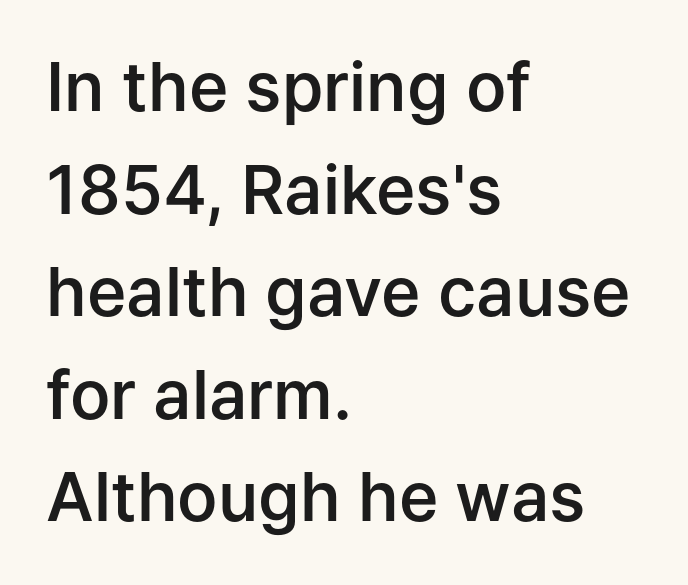
{"serif": "no", "italic": "no", "bold": "semi", "weight": "semibold", "width": "normal", "stroke_contrast": "low", "x_height": "medium", "monospaced": "no", "underline": "no", "align": "left", "line_spacing": "normal", "line_spacing_ratio": 1.53, "letter_spacing": "normal", "letter_spacing_em": 0.0, "glyph_px": 67}
